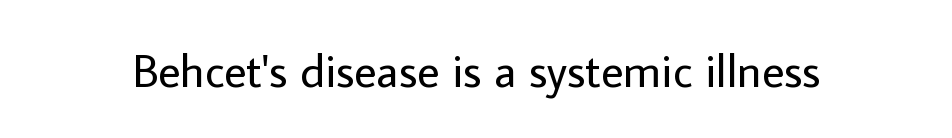
The image shows 47 px regular-weight sans-serif type, upright; set normal letter spacing, not underlined; low stroke contrast and a medium x-height.
